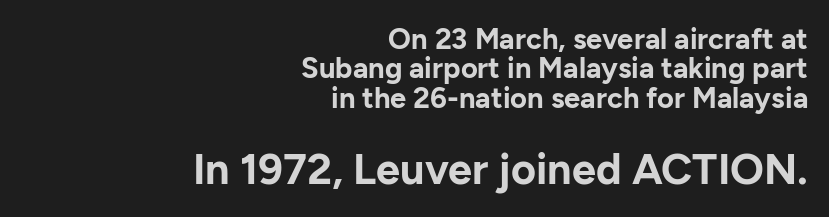
Q: Is the text bold? A: Yes.
Q: Is the text italic (slanted)? A: No, it is upright.
Q: Is the typeface a serif or a sans-serif typeface? A: Sans-serif.
Q: Is the text underlined? A: No.
Q: How is the paragraph aligned? A: Right-aligned.
Q: Is the spacing between letters normal or unusually wide? A: Normal.
Q: Is the spacing between lines tight, normal or loose? A: Tight.
Q: Which block of text is set in a larger size, the first (top) or the second (bottom)? A: The second (bottom) one.
Q: Width (condensed, normal, or wide)? A: Normal.
Q: Stroke contrast? A: Low.
Q: x-height? A: Medium.
Q: Monospaced? A: No.
